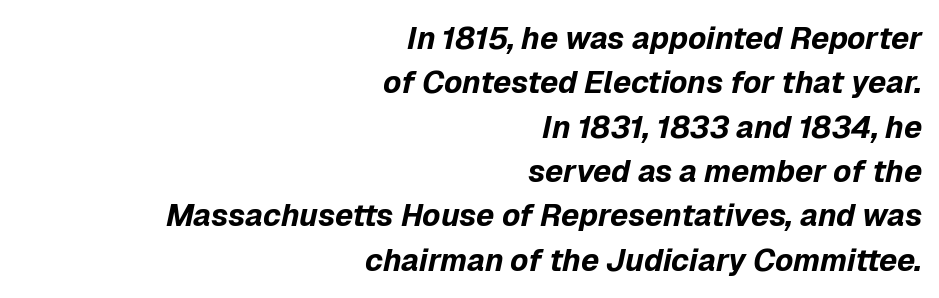
You can tell it's italic because the verticals aren't actually vertical. The characters look thick and weighty, a clear bold. Varying glyph widths throughout — classic text-font behaviour. The paragraph shown leans on its right margin. Each new line begins a customary step beneath the previous one. Glance below the letters and you will spot only blank space.
